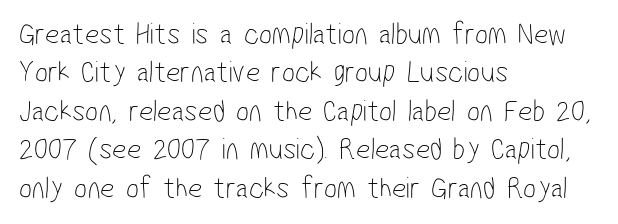
{"serif": "no", "bold": "no", "weight": "thin", "width": "condensed", "stroke_contrast": "low", "x_height": "medium", "monospaced": "no", "underline": "no", "align": "left", "line_spacing_ratio": 1.24, "letter_spacing": "normal", "letter_spacing_em": 0.0, "glyph_px": 31}
